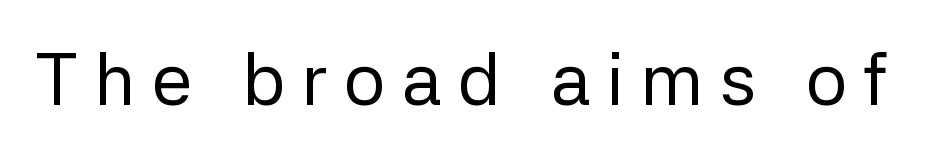
Q: Is the text bold? A: No.
Q: Is the text italic (slanted)? A: No, it is upright.
Q: Is the typeface a serif or a sans-serif typeface? A: Sans-serif.
Q: Is the text underlined? A: No.
Q: Is the spacing between letters normal or unusually wide? A: Unusually wide.
Q: Width (condensed, normal, or wide)? A: Normal.
Q: Stroke contrast? A: Low.
Q: x-height? A: Medium.
Q: Monospaced? A: No.
